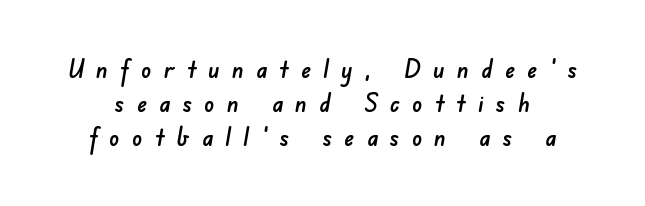
The image shows 25 px text type; set normal line spacing (1.37x), unusually wide letter spacing (+0.49 em), not underlined.
